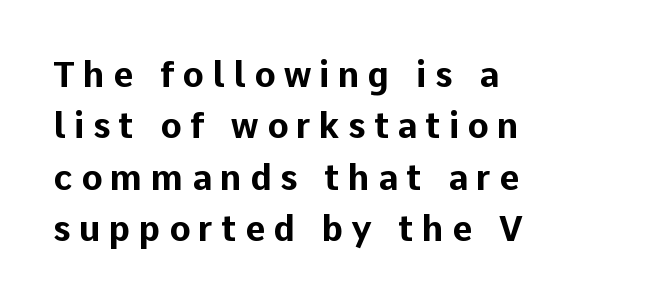
These lines are set flush left with a ragged right edge. Emphasis by weight is at full strength: bold. Is this a sans? Yes — the strokes have no serifs. The letters stand straight up with perfectly vertical stems.
